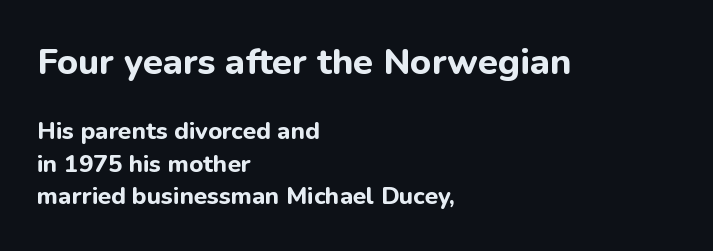
The image shows 36 px bold sans-serif type, upright; set left-aligned, normal line spacing (1.35x), normal letter spacing, not underlined; the first (top) block is 1.5x larger; low stroke contrast and a medium x-height.
